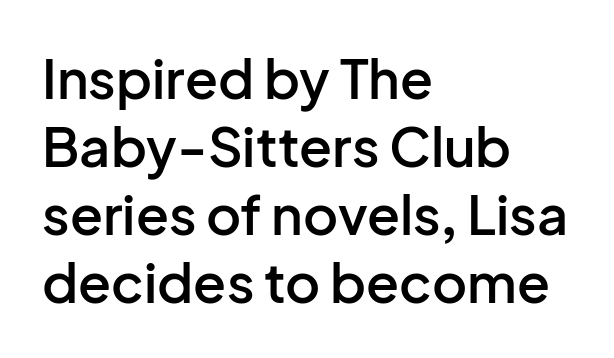
Q: Is the text bold? A: Semi-bold.
Q: Is the text italic (slanted)? A: No, it is upright.
Q: Is the typeface a serif or a sans-serif typeface? A: Sans-serif.
Q: Is the text underlined? A: No.
Q: How is the paragraph aligned? A: Left-aligned.
Q: Is the spacing between letters normal or unusually wide? A: Normal.
Q: Is the spacing between lines tight, normal or loose? A: Normal.
Q: Width (condensed, normal, or wide)? A: Normal.
Q: Stroke contrast? A: Low.
Q: x-height? A: Medium.
Q: Monospaced? A: No.
